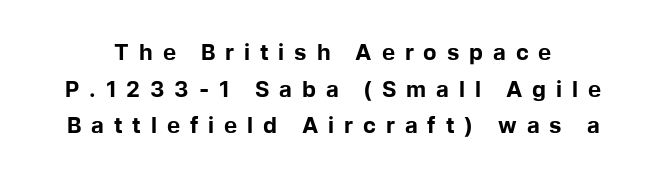
Here the glyphs are tracked loosely, breaking word shapes into spaced letters. As a designer I'd log this as weight 700, bold. Tall strokes in this sample are plumb rather than angled. Descender tails drop into unmarked territory.
